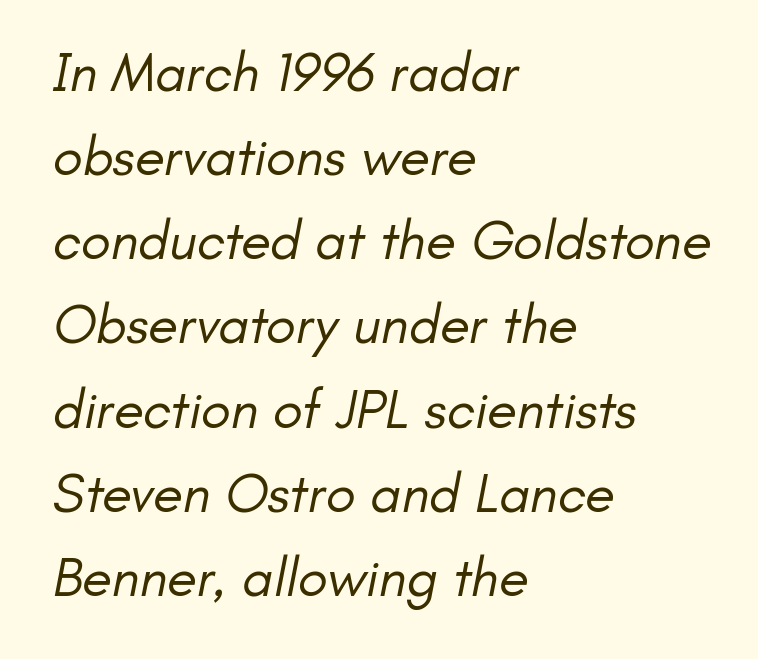
Leading matches the norm, producing a regular column. What stands out about the letter spacing? Nothing — it is the standard amount. The setting favours the left margin, as ordinary paragraphs usually do. Stem width sits at or under what a default text font uses. Check under the words: just untouched page.
